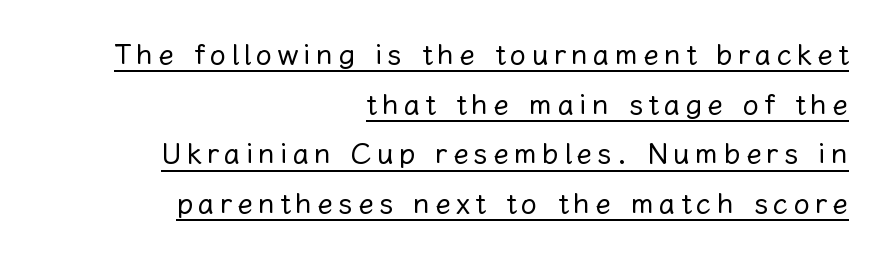
{"italic": "no", "bold": "no", "weight": "regular", "width": "normal", "stroke_contrast": "low", "x_height": "medium", "monospaced": "no", "underline": "yes", "align": "right", "line_spacing_ratio": 1.71, "glyph_px": 29}
